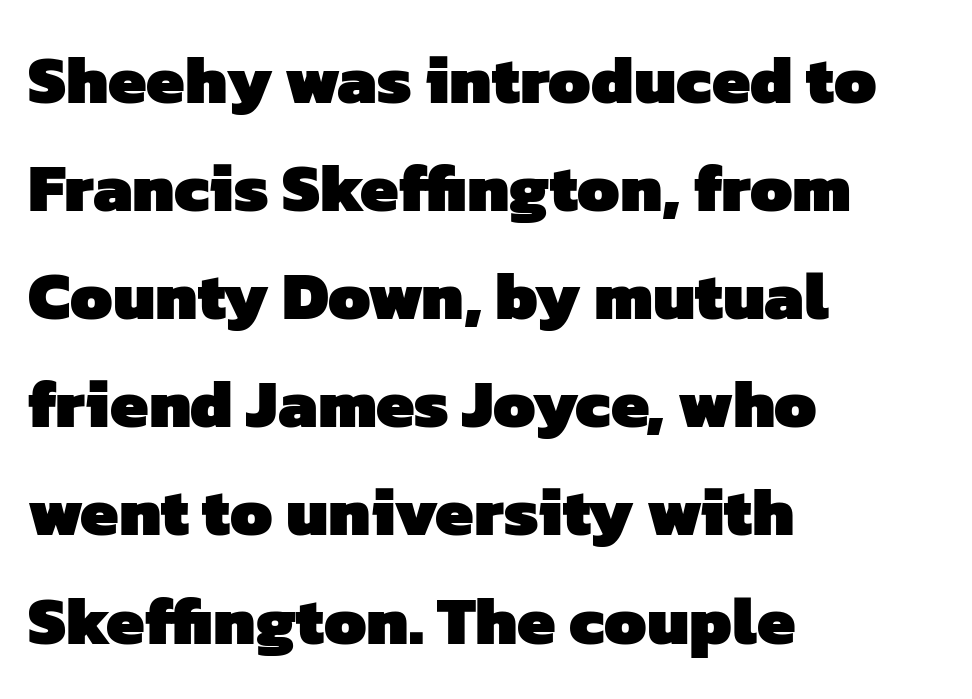
Evenly set lines give the paragraph a standard silhouette. You could not count columns in this text — the font is proportionally spaced. Which margin do the lines hug? The left one — the right edge is uneven. You can tell from the bare stems that sans-serif type was used. Standard letterfit; no display-style spreading of the glyphs.
